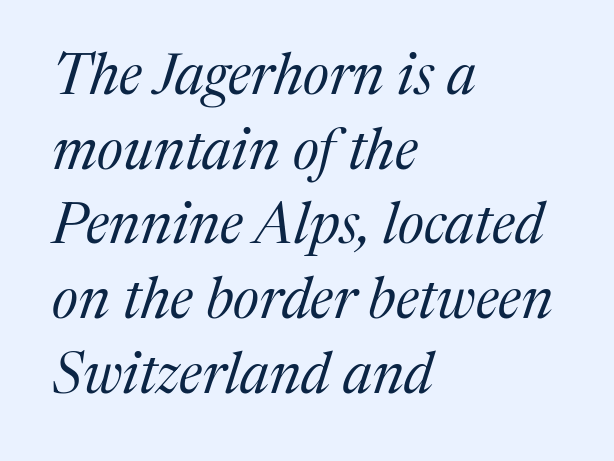
Q: Is the text bold? A: No.
Q: Is the text italic (slanted)? A: Yes, it leans right by about 17 degrees.
Q: Is the typeface a serif or a sans-serif typeface? A: Serif.
Q: Is the text underlined? A: No.
Q: How is the paragraph aligned? A: Left-aligned.
Q: Is the spacing between letters normal or unusually wide? A: Normal.
Q: Is the spacing between lines tight, normal or loose? A: Normal.
Q: Width (condensed, normal, or wide)? A: Normal.
Q: Stroke contrast? A: Medium.
Q: x-height? A: Medium.
Q: Monospaced? A: No.
